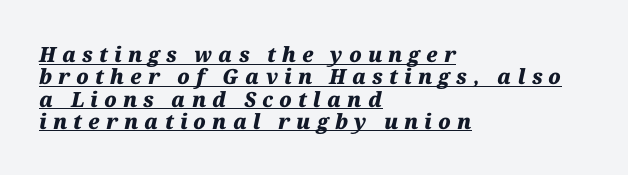
Q: Is the text bold? A: Yes.
Q: Is the text italic (slanted)? A: Yes, it leans right by about 12 degrees.
Q: Is the text underlined? A: Yes.
Q: How is the paragraph aligned? A: Left-aligned.
Q: Is the spacing between letters normal or unusually wide? A: Unusually wide.
Q: Is the spacing between lines tight, normal or loose? A: Tight.
